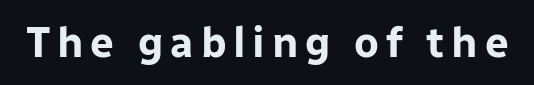
Q: Is the text bold? A: Yes.
Q: Is the text italic (slanted)? A: No, it is upright.
Q: Is the typeface a serif or a sans-serif typeface? A: Sans-serif.
Q: Is the text underlined? A: No.
Q: Width (condensed, normal, or wide)? A: Normal.
Q: Stroke contrast? A: Low.
Q: x-height? A: Medium.
Q: Monospaced? A: No.
